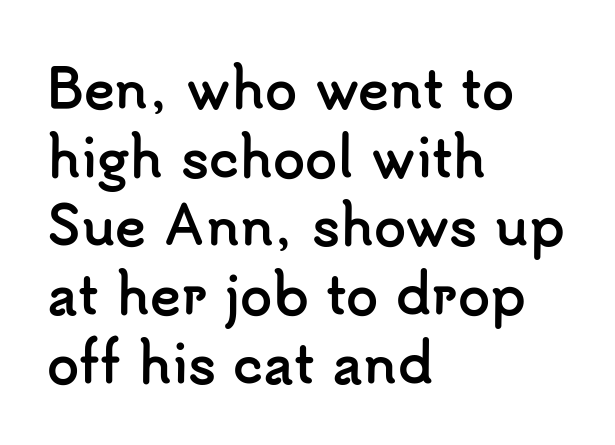
{"serif": "no", "italic": "no", "bold": "yes", "weight": "semibold", "width": "normal", "stroke_contrast": "low", "x_height": "small", "monospaced": "no", "underline": "no", "align": "left", "line_spacing": "normal", "line_spacing_ratio": 1.32, "letter_spacing": "normal", "letter_spacing_em": 0.0, "glyph_px": 52}
